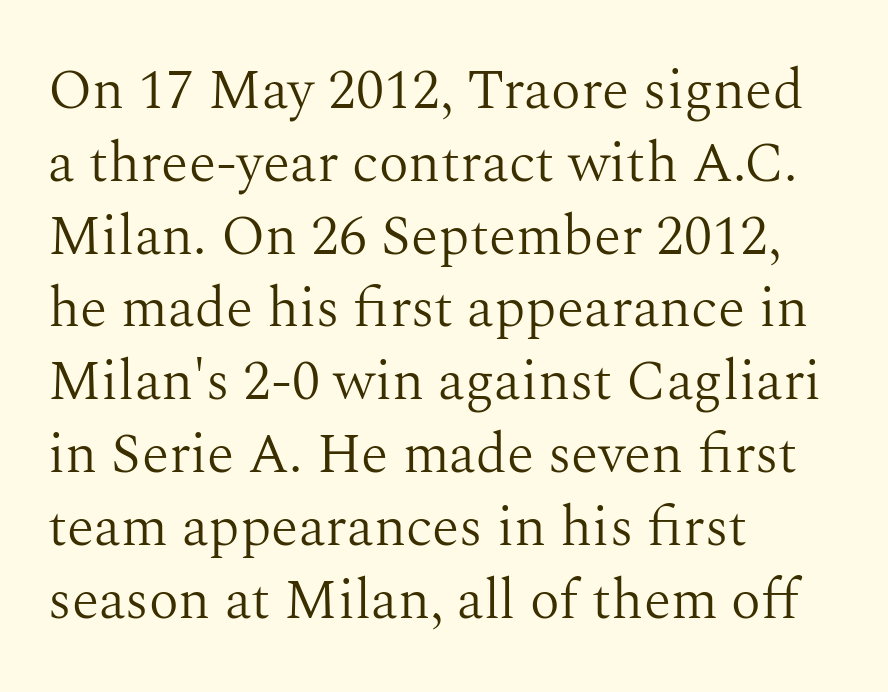
The image shows 56 px light serif type, upright; set left-aligned, normal line spacing (1.3x), normal letter spacing, not underlined; medium stroke contrast and a medium x-height.
